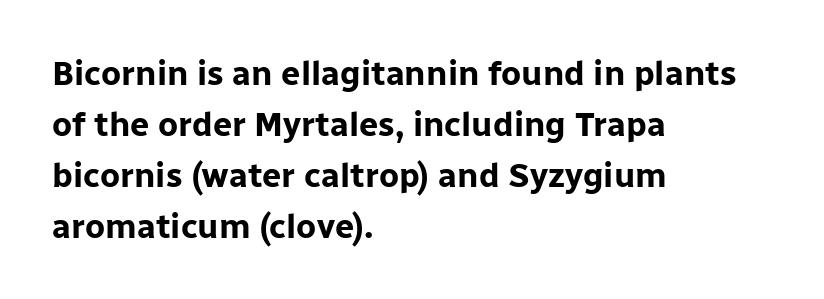
The image shows 34 px bold sans-serif type, upright; set left-aligned, normal line spacing (1.5x), normal letter spacing, not underlined; low stroke contrast and a medium x-height.
